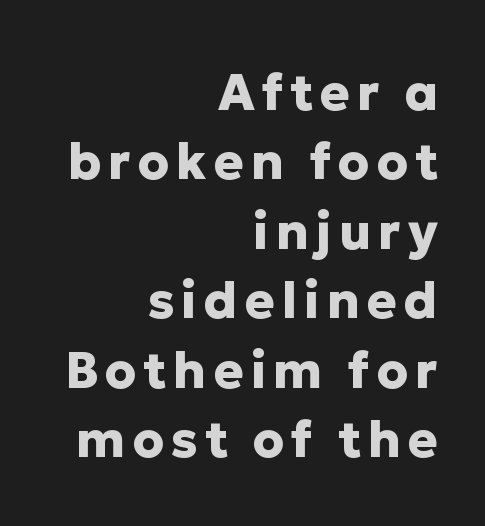
Q: Is the text bold? A: Yes.
Q: Is the text italic (slanted)? A: No, it is upright.
Q: Is the typeface a serif or a sans-serif typeface? A: Sans-serif.
Q: Is the text underlined? A: No.
Q: How is the paragraph aligned? A: Right-aligned.
Q: Is the spacing between lines tight, normal or loose? A: Normal.
Q: Width (condensed, normal, or wide)? A: Normal.
Q: Stroke contrast? A: Low.
Q: x-height? A: Medium.
Q: Monospaced? A: No.
